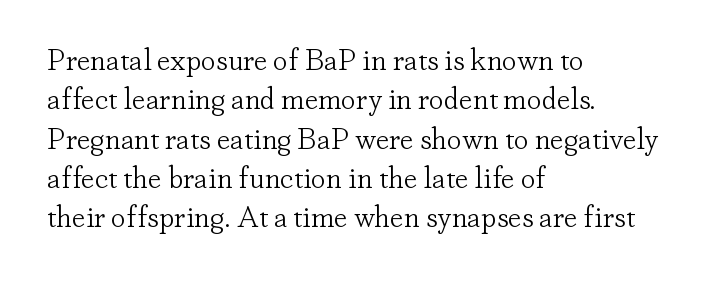
Q: Is the text bold? A: No.
Q: Is the text italic (slanted)? A: No, it is upright.
Q: Is the typeface a serif or a sans-serif typeface? A: Serif.
Q: Is the text underlined? A: No.
Q: How is the paragraph aligned? A: Left-aligned.
Q: Is the spacing between letters normal or unusually wide? A: Normal.
Q: Is the spacing between lines tight, normal or loose? A: Normal.
Q: Width (condensed, normal, or wide)? A: Normal.
Q: Stroke contrast? A: Low.
Q: x-height? A: Small.
Q: Monospaced? A: No.
